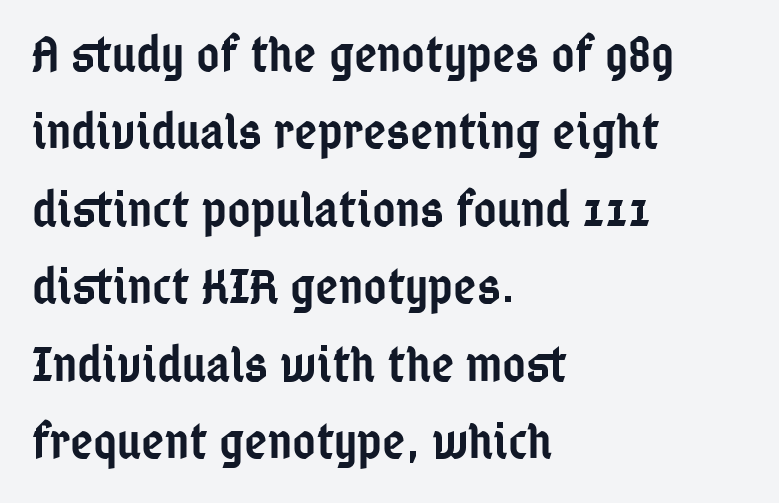
Q: Is the text bold? A: Semi-bold.
Q: Is the text italic (slanted)? A: No, it is upright.
Q: Is the typeface a serif or a sans-serif typeface? A: Sans-serif.
Q: Is the text underlined? A: No.
Q: How is the paragraph aligned? A: Left-aligned.
Q: Is the spacing between letters normal or unusually wide? A: Normal.
Q: Is the spacing between lines tight, normal or loose? A: Normal.
Q: Width (condensed, normal, or wide)? A: Condensed.
Q: Stroke contrast? A: Low.
Q: x-height? A: Medium.
Q: Monospaced? A: No.
